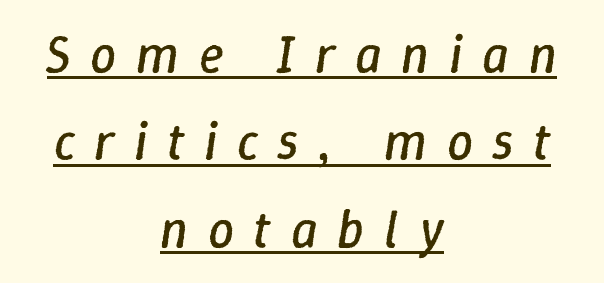
The rows are spaced the way most documents space them. Character widths vary here, with narrow letters taking less room than wide ones. Caption: lettering with a line underneath. Neither beginnings nor endings align; midpoints do.
